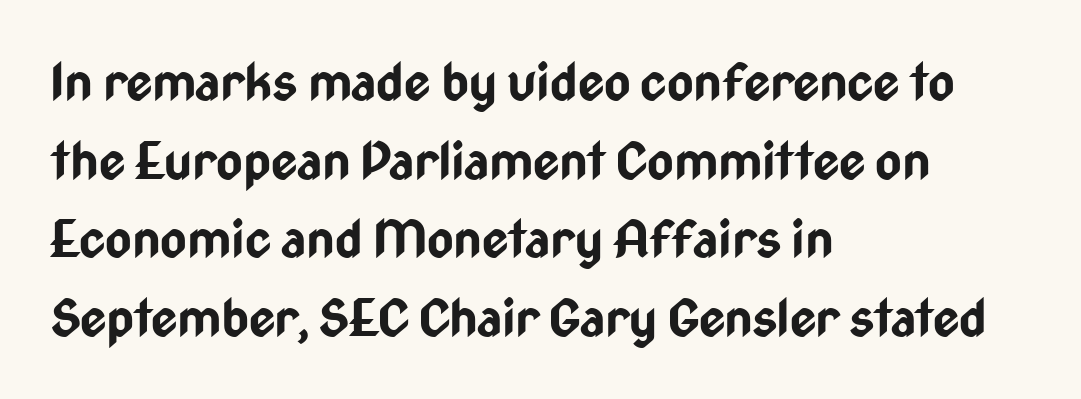
{"serif": "no", "italic": "no", "bold": "yes", "weight": "bold", "width": "condensed", "stroke_contrast": "low", "x_height": "medium", "monospaced": "no", "underline": "no", "align": "left", "line_spacing": "normal", "line_spacing_ratio": 1.54, "letter_spacing": "normal", "letter_spacing_em": 0.0, "glyph_px": 51}
